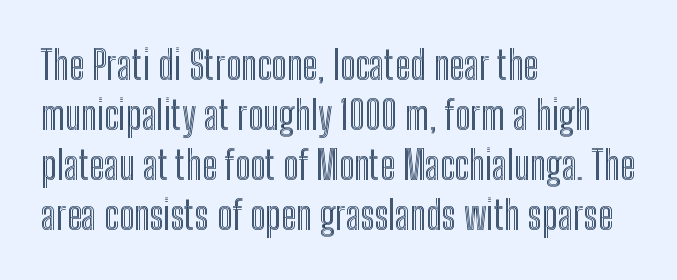
{"italic": "no", "width": "condensed", "x_height": "medium", "monospaced": "no", "underline": "no", "align": "left", "line_spacing": "normal", "line_spacing_ratio": 1.28, "letter_spacing": "normal", "letter_spacing_em": 0.0, "glyph_px": 39}
